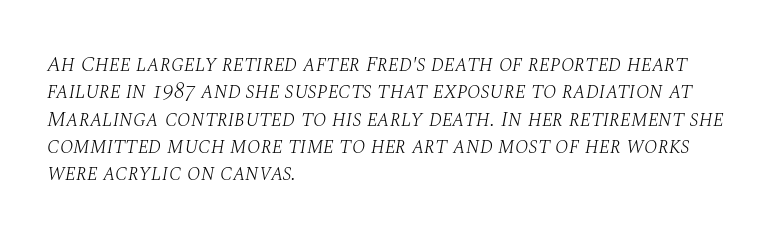
The lines in this sample share a left origin and differ only in where they stop. Observe the ordinary spacing: letters are neighbours, not strangers. Type without underlining. A typesetter would mark this as italic.
